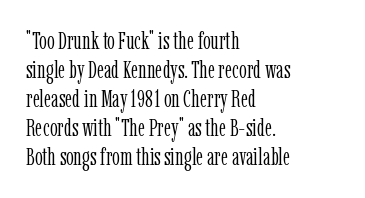
The image shows 24 px text type, upright; set left-aligned, line spacing 1.21x, normal letter spacing, not underlined.
